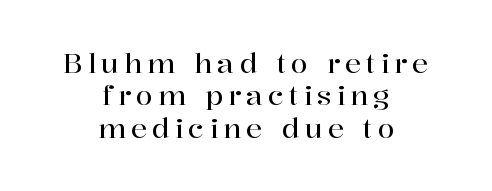
The image shows 27 px text type, upright; set centered, line spacing 1.2x, not underlined.
